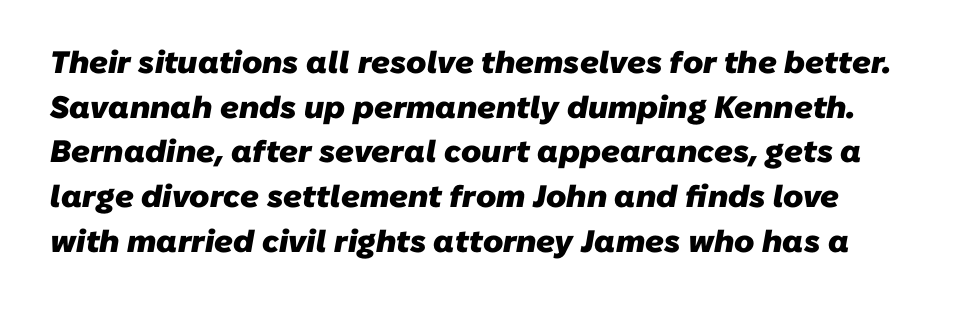
No extra tracking has been applied to these lines. The space directly below the letters is spotless. Stroke thickness is high; the sample reads as a true bold. No feet cap the strokes, marking this as sans-serif type.
